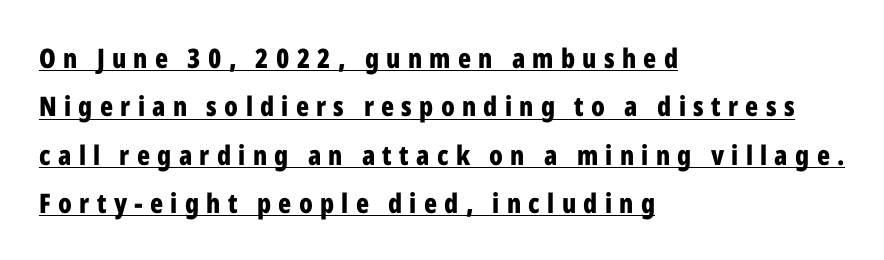
{"italic": "no", "bold": "yes", "underline": "yes", "align": "left", "line_spacing_ratio": 1.79, "letter_spacing": "wide", "letter_spacing_em": 0.27, "glyph_px": 27}
